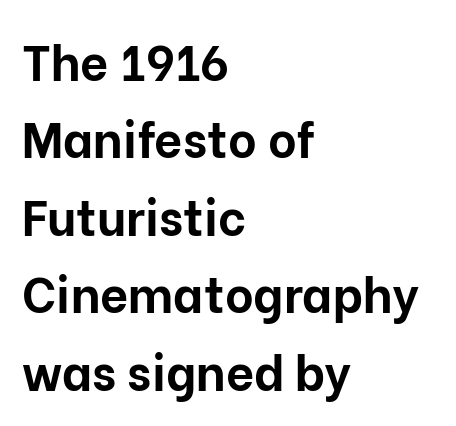
{"serif": "no", "italic": "no", "bold": "yes", "weight": "bold", "width": "normal", "stroke_contrast": "low", "x_height": "medium", "monospaced": "no", "underline": "no", "align": "left", "line_spacing": "normal", "line_spacing_ratio": 1.58, "letter_spacing": "normal", "letter_spacing_em": 0.0, "glyph_px": 49}
